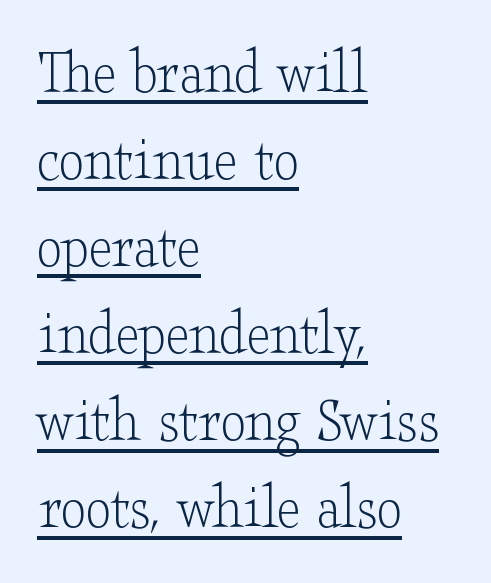
Q: Is the text bold? A: No.
Q: Is the text italic (slanted)? A: No, it is upright.
Q: Is the typeface a serif or a sans-serif typeface? A: Serif.
Q: Is the text underlined? A: Yes.
Q: How is the paragraph aligned? A: Left-aligned.
Q: Is the spacing between letters normal or unusually wide? A: Normal.
Q: Is the spacing between lines tight, normal or loose? A: Normal.
Q: Width (condensed, normal, or wide)? A: Wide.
Q: Stroke contrast? A: Low.
Q: x-height? A: Small.
Q: Monospaced? A: No.
